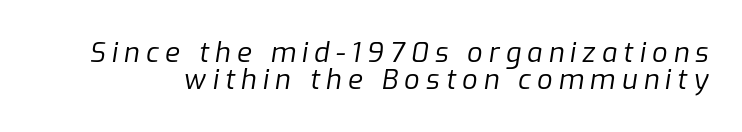
The image shows 27 px text type, italic (leaning right); set tight line spacing (1.0x), unusually wide letter spacing (+0.23 em), not underlined.
